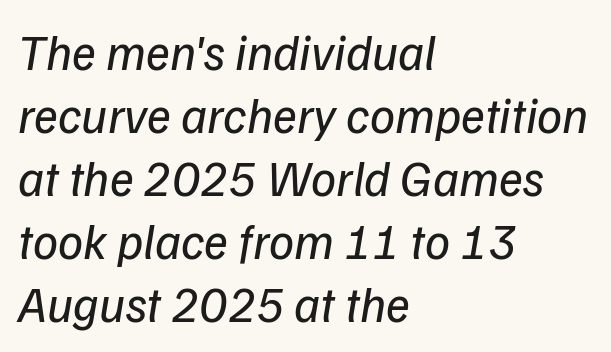
Each line starts at the same left margin while the right side varies. The rendering keeps characters at their native spacing. The rendering uses natural spacing where letterforms have individual widths. Whoever set this chose a conventional vertical rhythm. Lines of text with bare space underneath. Note: no serifs on the glyphs.
